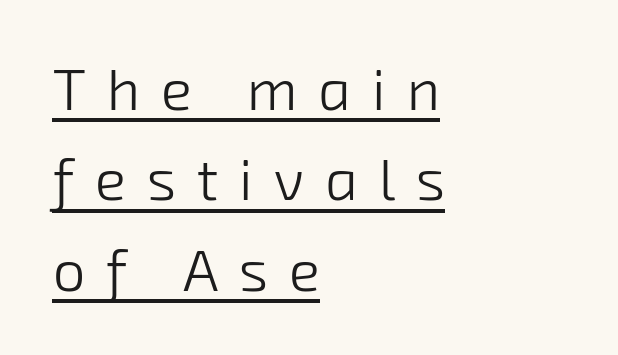
The image shows 58 px light sans-serif type; set left-aligned, normal line spacing (1.56x), unusually wide letter spacing (+0.36 em), underlined; low stroke contrast and a medium x-height.
